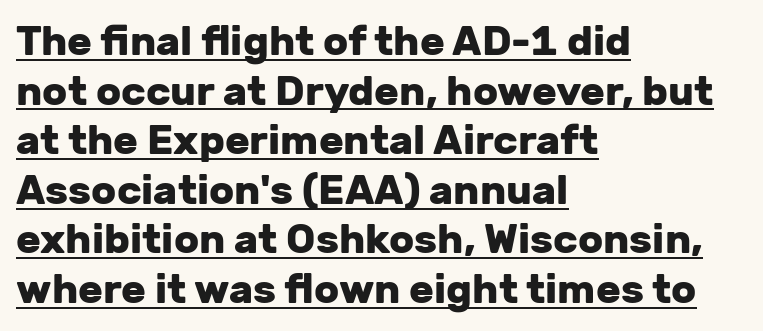
Q: Is the text bold? A: Yes.
Q: Is the text italic (slanted)? A: No, it is upright.
Q: Is the typeface a serif or a sans-serif typeface? A: Sans-serif.
Q: Is the text underlined? A: Yes.
Q: How is the paragraph aligned? A: Left-aligned.
Q: Is the spacing between letters normal or unusually wide? A: Normal.
Q: Width (condensed, normal, or wide)? A: Normal.
Q: Stroke contrast? A: Low.
Q: x-height? A: Medium.
Q: Monospaced? A: No.
